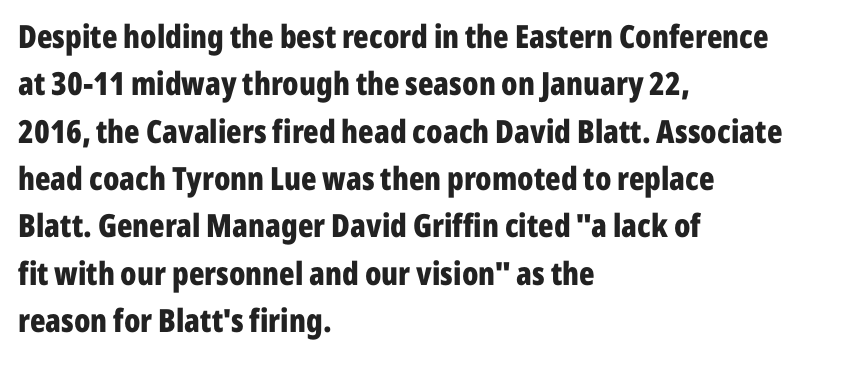
The image shows 32 px bold, condensed sans-serif type, upright; set left-aligned, normal line spacing (1.48x), normal letter spacing, not underlined; low stroke contrast and a medium x-height.
